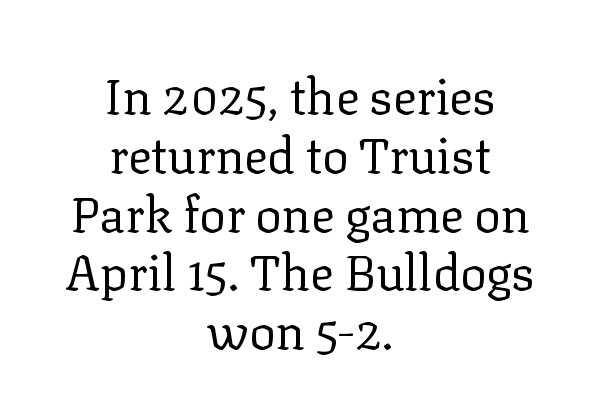
{"serif": "yes", "italic": "no", "bold": "no", "weight": "regular", "width": "normal", "stroke_contrast": "low", "x_height": "medium", "monospaced": "no", "underline": "no", "align": "center", "line_spacing_ratio": 1.2, "letter_spacing": "normal", "letter_spacing_em": 0.0, "glyph_px": 49}
